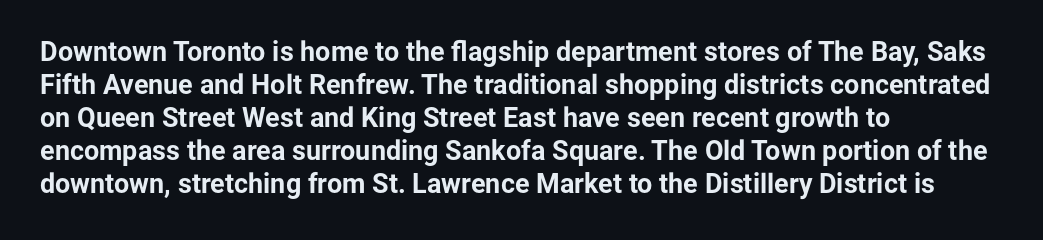
Words float on clear page, feet unadorned. Does the lettering tilt? It doesn't — this is upright. Visually the block forms a straight wall on the left and a jagged coastline on the right. These words are printed bold, with thick strokes throughout. Characters follow at the spacing the type designer built in.
